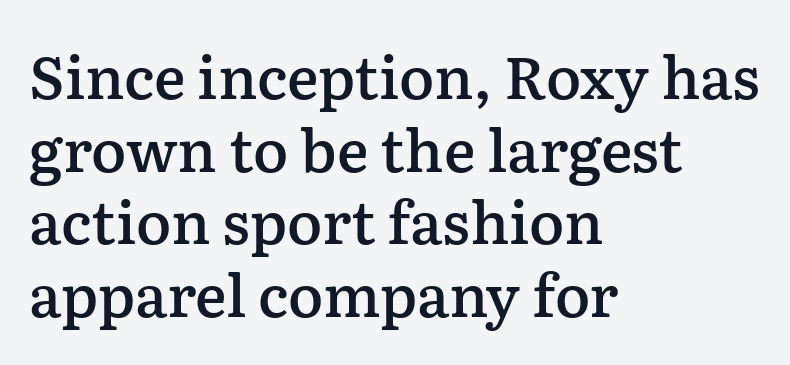
The image shows 59 px semibold serif type, upright; set left-aligned, line spacing 1.23x, normal letter spacing, not underlined; low stroke contrast and a medium x-height.
